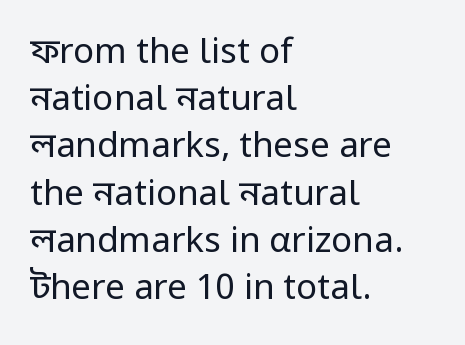
The image shows 35 px regular-weight sans-serif type, upright; set left-aligned, normal line spacing (1.35x), normal letter spacing, not underlined; low stroke contrast and a medium x-height.
